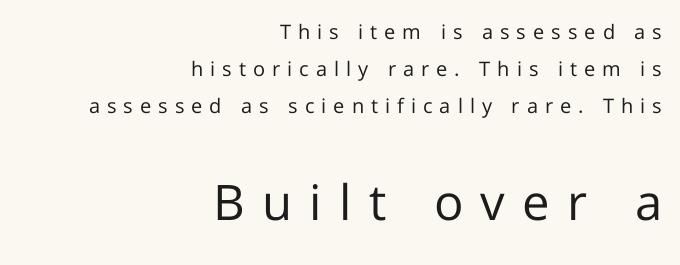
Q: Is the text bold? A: No.
Q: Is the text italic (slanted)? A: No, it is upright.
Q: Is the typeface a serif or a sans-serif typeface? A: Sans-serif.
Q: Is the text underlined? A: No.
Q: How is the paragraph aligned? A: Right-aligned.
Q: Is the spacing between letters normal or unusually wide? A: Unusually wide.
Q: Which block of text is set in a larger size, the first (top) or the second (bottom)? A: The second (bottom) one.
Q: Width (condensed, normal, or wide)? A: Normal.
Q: Stroke contrast? A: Low.
Q: x-height? A: Medium.
Q: Monospaced? A: No.
